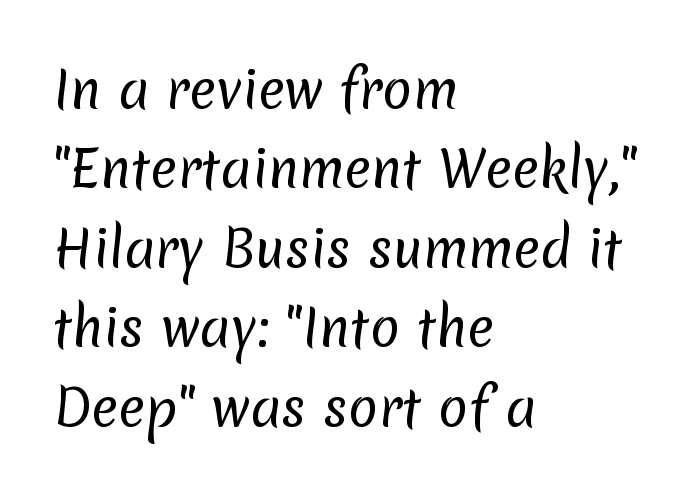
{"serif": "no", "bold": "no", "weight": "regular", "width": "normal", "stroke_contrast": "low", "x_height": "medium", "monospaced": "no", "underline": "no", "align": "left", "line_spacing": "normal", "line_spacing_ratio": 1.59, "letter_spacing": "normal", "letter_spacing_em": 0.0, "glyph_px": 50}
